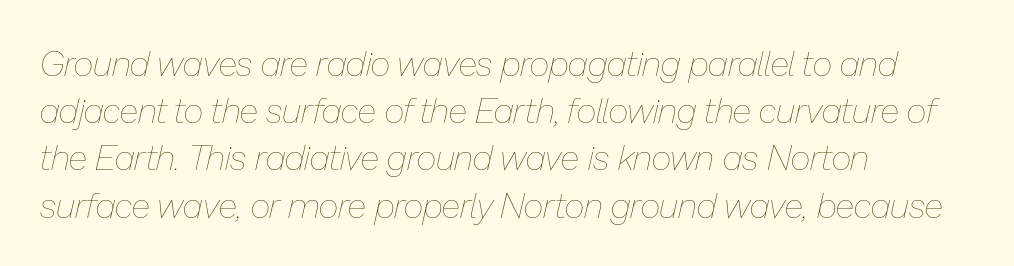
{"italic": "yes", "lean": "right", "slant_degrees": 13, "bold": "no", "weight": "thin", "width": "normal", "stroke_contrast": "low", "x_height": "medium", "monospaced": "no", "underline": "no", "align": "left", "line_spacing": "normal", "line_spacing_ratio": 1.35, "letter_spacing": "normal", "letter_spacing_em": 0.0, "glyph_px": 35}
